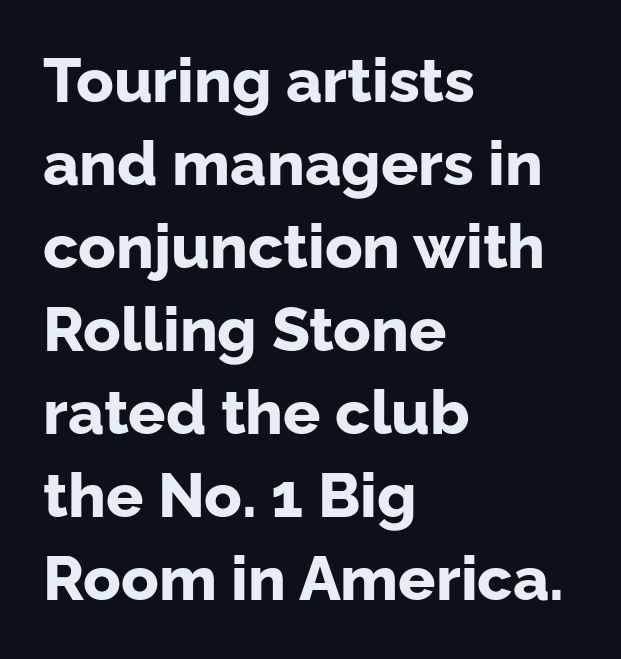
Is this a fixed-width face? No — the glyphs have proportional, varying widths. Nobody touched the tracking dial on this one. This rendering uses left alignment, leaving the right contour irregular. The letters stand upright; this is a roman face. Students, observe: this is what conventionally led text looks like. The typeface chosen for these lines omits serifs.
